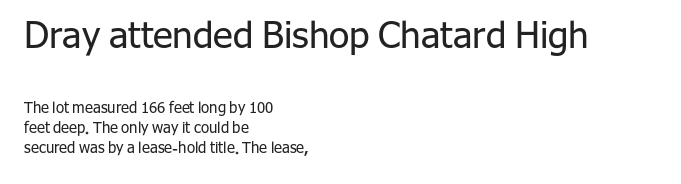
Q: Is the text bold? A: No.
Q: Is the text italic (slanted)? A: No, it is upright.
Q: Is the typeface a serif or a sans-serif typeface? A: Sans-serif.
Q: Is the text underlined? A: No.
Q: How is the paragraph aligned? A: Left-aligned.
Q: Is the spacing between letters normal or unusually wide? A: Normal.
Q: Is the spacing between lines tight, normal or loose? A: Normal.
Q: Which block of text is set in a larger size, the first (top) or the second (bottom)? A: The first (top) one.
Q: Width (condensed, normal, or wide)? A: Normal.
Q: Stroke contrast? A: Low.
Q: x-height? A: Medium.
Q: Monospaced? A: No.
